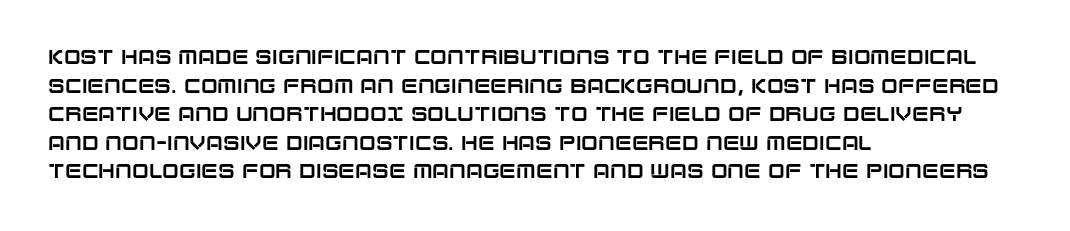
{"italic": "no", "underline": "no", "align": "left", "line_spacing": "normal", "line_spacing_ratio": 1.43, "letter_spacing": "normal", "letter_spacing_em": 0.0, "glyph_px": 20}
